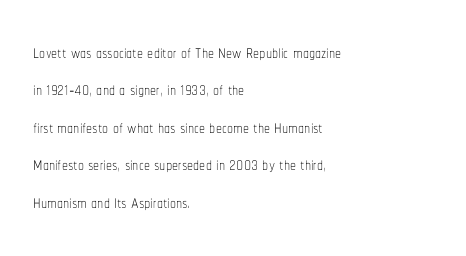
{"italic": "no", "bold": "no", "underline": "no", "align": "left", "line_spacing": "normal", "line_spacing_ratio": 1.56, "letter_spacing": "normal", "letter_spacing_em": 0.0, "glyph_px": 24}
